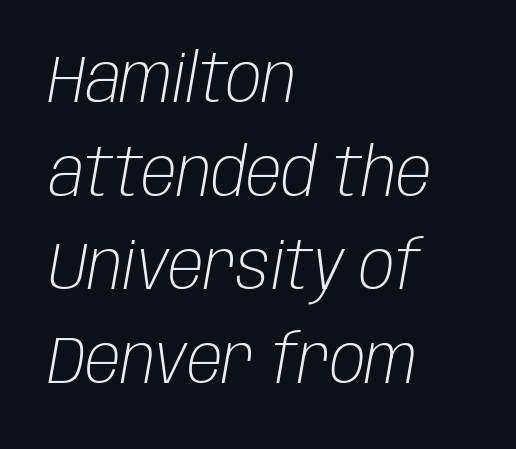
The image shows 66 px light, condensed type, italic (leaning right); set left-aligned, normal line spacing (1.42x), normal letter spacing, not underlined; low stroke contrast and a large x-height.
